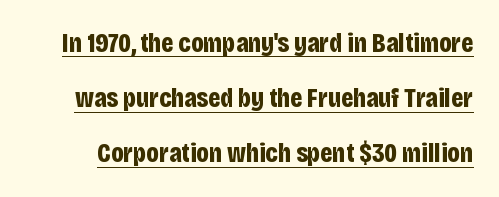
The passage shown has conventional tracking throughout. The passage shown is emphatically bold. This sample uses an upright cut, with every glyph sitting square on the baseline. Summary of vertical rhythm: relaxed, with wide interline spacing. Underline: present.
